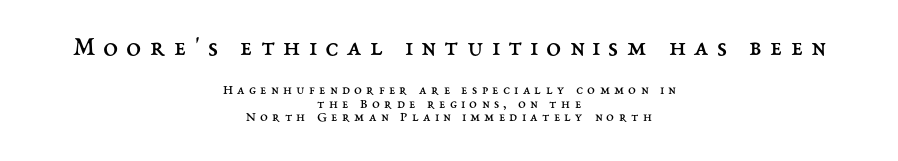
The image shows 27 px text type, upright; set centered, tight line spacing (0.98x), unusually wide letter spacing (+0.31 em), not underlined; the first (top) block is 1.93x larger.
